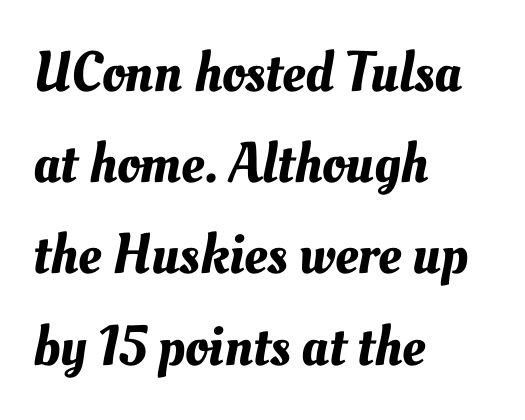
The image shows 57 px text type; set left-aligned, normal line spacing (1.6x), normal letter spacing, not underlined; medium stroke contrast and a small x-height.
